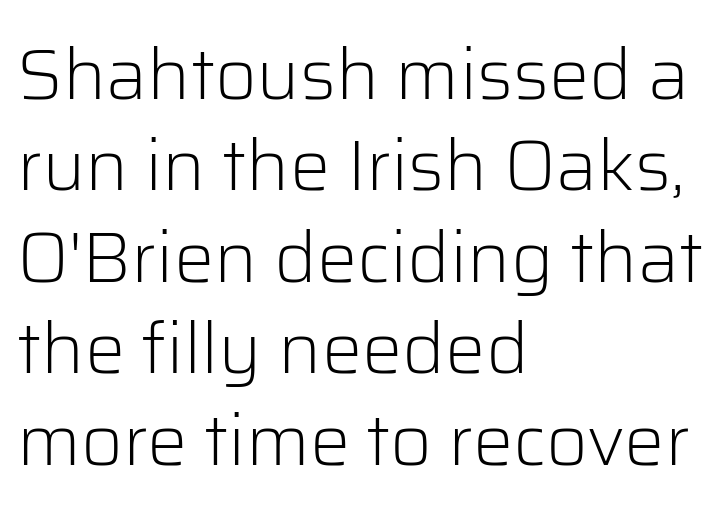
Observe the ordinary spacing: letters are neighbours, not strangers. Style check: upright. A bare baseline throughout the passage. Short and long lines alike share a common starting point at left.
